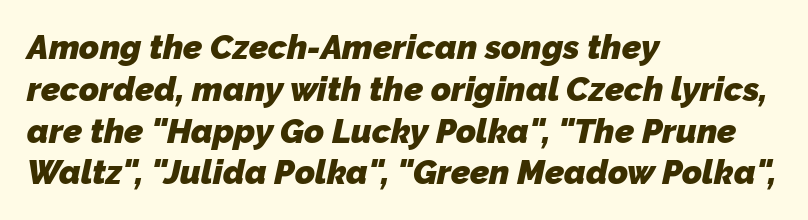
{"serif": "no", "bold": "yes", "weight": "heavy", "width": "normal", "stroke_contrast": "low", "x_height": "medium", "monospaced": "no", "underline": "no", "align": "left", "line_spacing_ratio": 1.23, "letter_spacing": "normal", "letter_spacing_em": 0.0, "glyph_px": 34}
